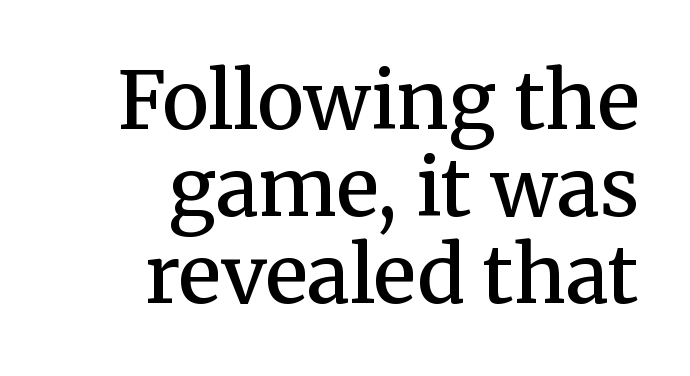
The letters stand upright; this is a roman face. Notice how descenders almost collide with the ascenders below — that's tight leading. Spacing verdict: proportional, widths tailored to each character. Compared with a flush-left layout, this one pins lines to the opposite, right side. The letters sit at their default tracking, neither squeezed nor spread. A somewhat darkened texture: the type is semibold rather than bold.
